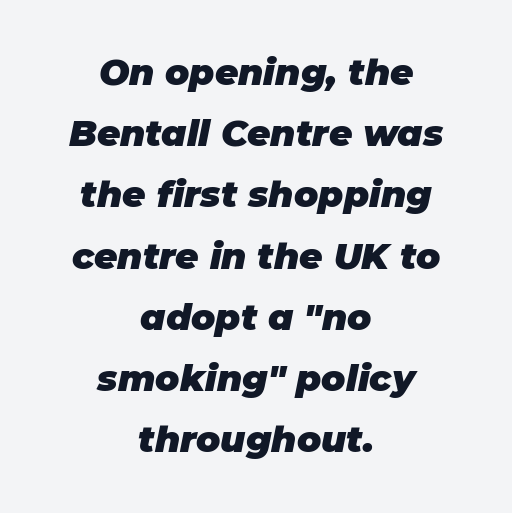
Typeset on center — no edge is straight. The glyphs are unaccompanied by any horizontal stroke below them. The rendering keeps characters at their native spacing. You could not count columns in this text — the font is proportionally spaced.
